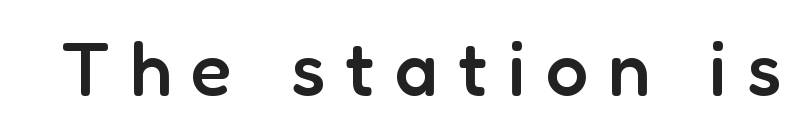
The image shows 75 px semibold sans-serif type, upright; set unusually wide letter spacing (+0.27 em), not underlined; low stroke contrast and a medium x-height.
